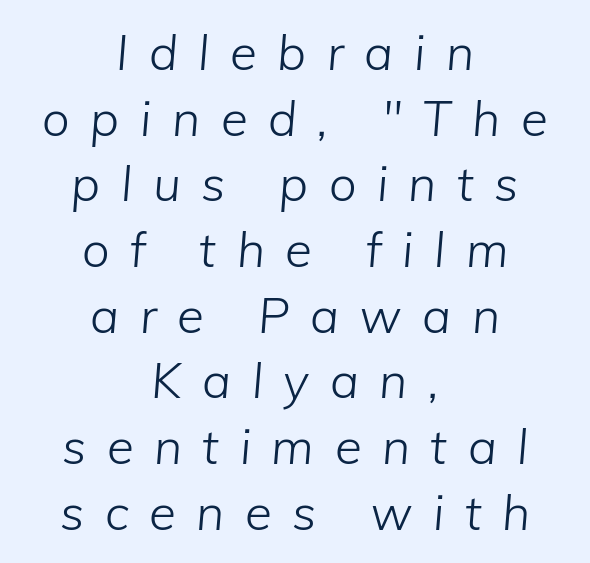
{"italic": "yes", "lean": "right", "slant_degrees": 5, "bold": "no", "weight": "light", "width": "normal", "stroke_contrast": "low", "x_height": "medium", "monospaced": "no", "underline": "no", "align": "center", "line_spacing": "normal", "line_spacing_ratio": 1.34, "letter_spacing": "wide", "letter_spacing_em": 0.42, "glyph_px": 49}
